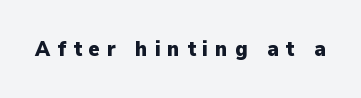
Tracking here is generous; glyphs stand well apart from one another. The axis of the letterforms is exactly vertical. Descenders are the only things crossing below the line. Notice how thick the strokes are: this is what a full bold looks like.
